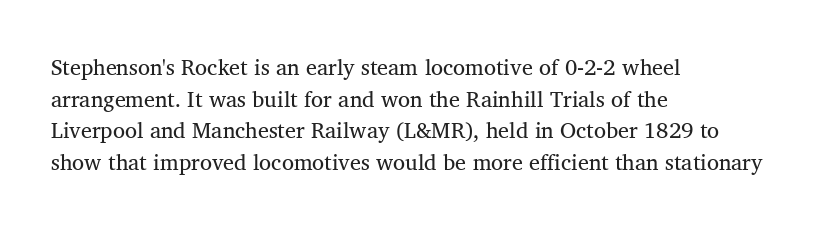
{"italic": "no", "bold": "no", "underline": "no", "align": "left", "line_spacing": "normal", "line_spacing_ratio": 1.44, "letter_spacing": "normal", "letter_spacing_em": 0.0, "glyph_px": 22}
